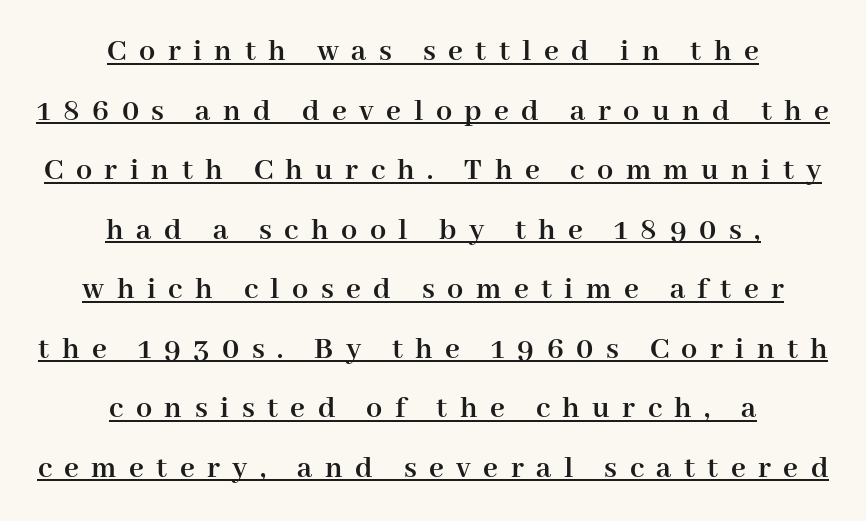
Q: Is the text bold? A: Yes.
Q: Is the text italic (slanted)? A: No, it is upright.
Q: Is the typeface a serif or a sans-serif typeface? A: Serif.
Q: Is the text underlined? A: Yes.
Q: How is the paragraph aligned? A: Centered.
Q: Is the spacing between letters normal or unusually wide? A: Unusually wide.
Q: Width (condensed, normal, or wide)? A: Normal.
Q: Stroke contrast? A: High.
Q: x-height? A: Medium.
Q: Monospaced? A: No.
